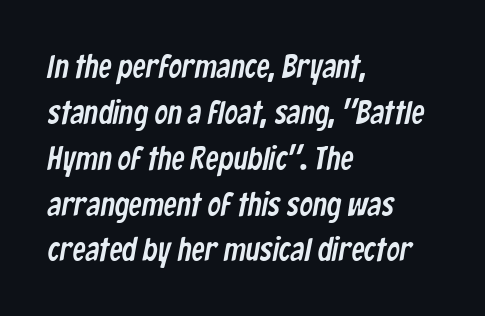
Q: Is the typeface a serif or a sans-serif typeface? A: Sans-serif.
Q: Is the text underlined? A: No.
Q: How is the paragraph aligned? A: Left-aligned.
Q: Is the spacing between letters normal or unusually wide? A: Normal.
Q: Is the spacing between lines tight, normal or loose? A: Normal.
Q: Width (condensed, normal, or wide)? A: Condensed.
Q: Stroke contrast? A: Low.
Q: x-height? A: Medium.
Q: Monospaced? A: No.
